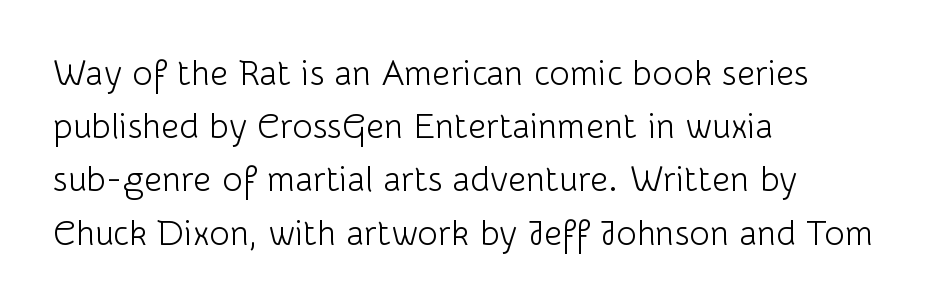
Q: Is the text bold? A: No.
Q: Is the text italic (slanted)? A: No, it is upright.
Q: Is the typeface a serif or a sans-serif typeface? A: Sans-serif.
Q: Is the text underlined? A: No.
Q: How is the paragraph aligned? A: Left-aligned.
Q: Is the spacing between letters normal or unusually wide? A: Normal.
Q: Is the spacing between lines tight, normal or loose? A: Normal.
Q: Width (condensed, normal, or wide)? A: Normal.
Q: Stroke contrast? A: Low.
Q: x-height? A: Medium.
Q: Monospaced? A: No.
